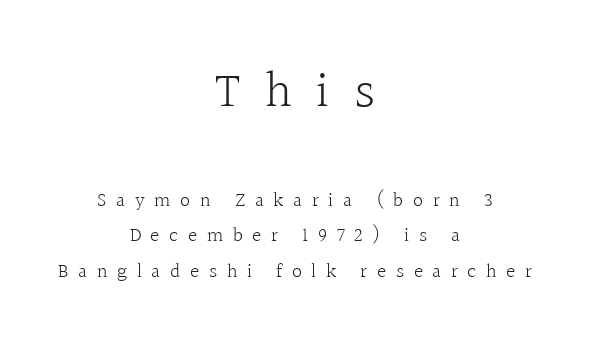
The image shows 51 px light serif type, upright; set centered, line spacing 1.78x, unusually wide letter spacing (+0.48 em), not underlined; the first (top) block is 2.55x larger; a medium x-height.
